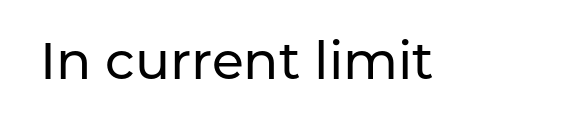
Q: Is the text italic (slanted)? A: No, it is upright.
Q: Is the typeface a serif or a sans-serif typeface? A: Sans-serif.
Q: Is the text underlined? A: No.
Q: Is the spacing between letters normal or unusually wide? A: Normal.
Q: Width (condensed, normal, or wide)? A: Normal.
Q: Stroke contrast? A: Low.
Q: x-height? A: Medium.
Q: Monospaced? A: No.
